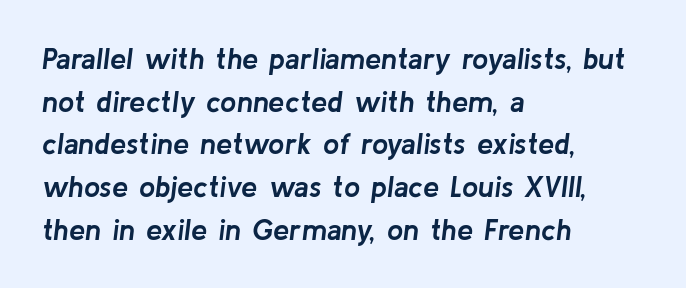
Its strokes are broad and dark, the hallmark of bold type. Reading down the column, the eye jumps a familiar distance to each next line. Character widths vary here, with narrow letters taking less room than wide ones. Left-aligned paragraph, ragged on the right. The tracking reads as untouched default to a designer's eye.
